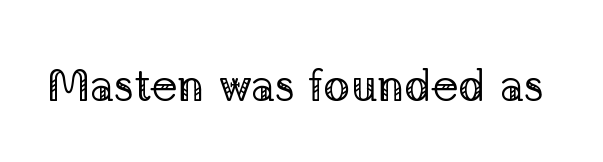
Q: Is the text bold? A: No.
Q: Is the text italic (slanted)? A: No, it is upright.
Q: Is the typeface a serif or a sans-serif typeface? A: Serif.
Q: Is the text underlined? A: No.
Q: Is the spacing between letters normal or unusually wide? A: Normal.
Q: Width (condensed, normal, or wide)? A: Normal.
Q: Stroke contrast? A: Low.
Q: x-height? A: Medium.
Q: Monospaced? A: No.
